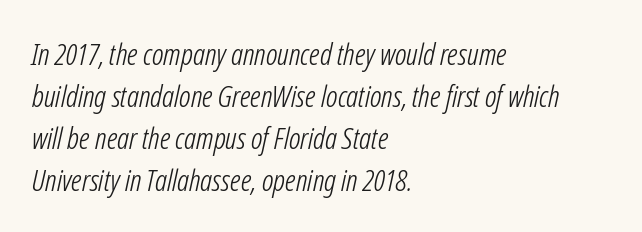
Q: Is the text bold? A: No.
Q: Is the text italic (slanted)? A: Yes, it leans right by about 12 degrees.
Q: Is the text underlined? A: No.
Q: How is the paragraph aligned? A: Left-aligned.
Q: Is the spacing between letters normal or unusually wide? A: Normal.
Q: Is the spacing between lines tight, normal or loose? A: Normal.
Q: Width (condensed, normal, or wide)? A: Condensed.
Q: Stroke contrast? A: Low.
Q: x-height? A: Medium.
Q: Monospaced? A: No.
